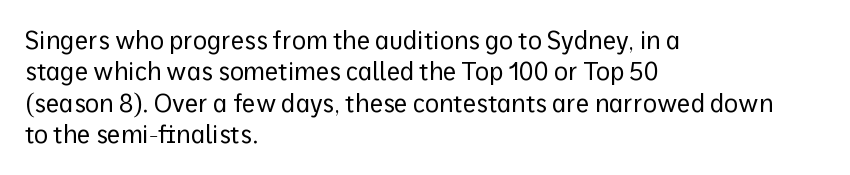
The image shows 24 px text type, upright; set left-aligned, normal line spacing (1.31x), normal letter spacing, not underlined.
